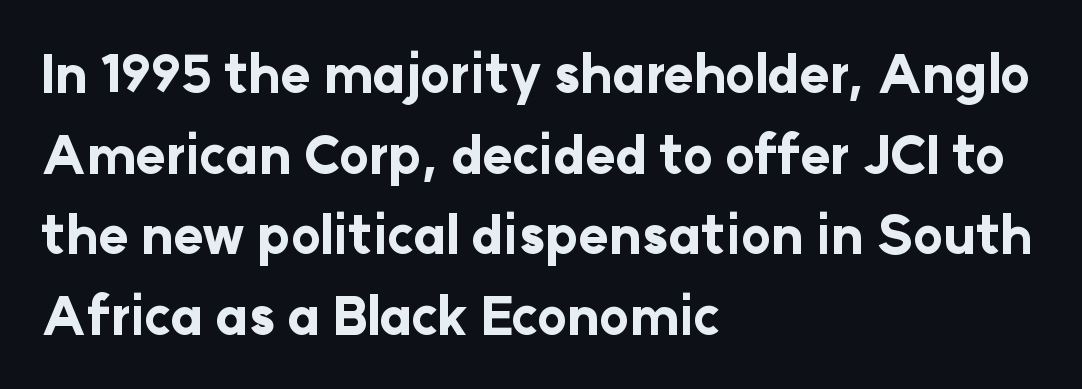
{"serif": "no", "italic": "no", "bold": "yes", "weight": "bold", "width": "normal", "stroke_contrast": "low", "x_height": "medium", "monospaced": "no", "underline": "no", "align": "left", "line_spacing": "normal", "line_spacing_ratio": 1.58, "letter_spacing": "normal", "letter_spacing_em": 0.0, "glyph_px": 51}
